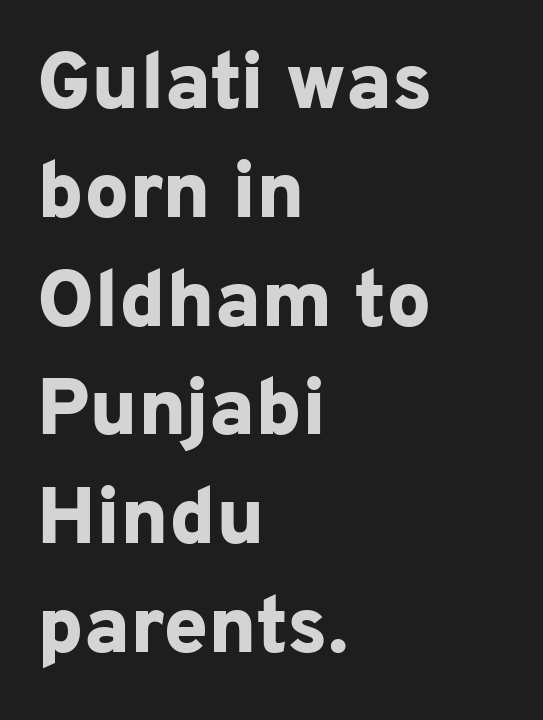
Q: Is the text bold? A: Yes.
Q: Is the text italic (slanted)? A: No, it is upright.
Q: Is the typeface a serif or a sans-serif typeface? A: Sans-serif.
Q: Is the text underlined? A: No.
Q: How is the paragraph aligned? A: Left-aligned.
Q: Is the spacing between letters normal or unusually wide? A: Normal.
Q: Is the spacing between lines tight, normal or loose? A: Normal.
Q: Width (condensed, normal, or wide)? A: Normal.
Q: Stroke contrast? A: Low.
Q: x-height? A: Medium.
Q: Monospaced? A: No.
